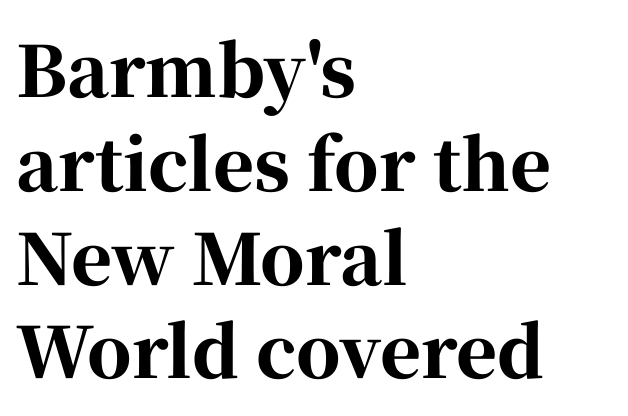
{"serif": "yes", "italic": "no", "bold": "yes", "weight": "bold", "width": "normal", "stroke_contrast": "high", "x_height": "medium", "monospaced": "no", "underline": "no", "align": "left", "line_spacing": "normal", "line_spacing_ratio": 1.34, "letter_spacing": "normal", "letter_spacing_em": 0.0, "glyph_px": 70}
